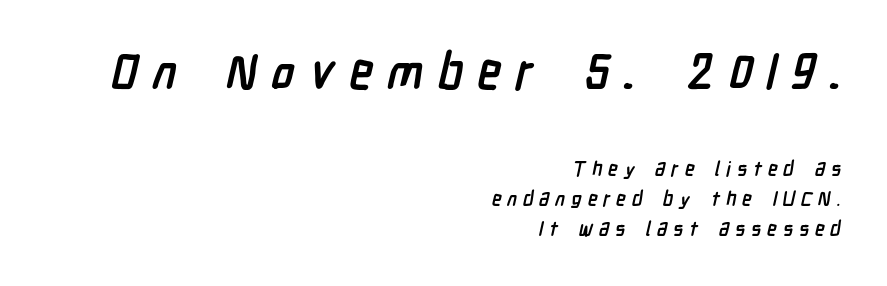
Q: Is the text bold? A: Yes.
Q: Is the typeface a serif or a sans-serif typeface? A: Sans-serif.
Q: Is the text underlined? A: No.
Q: How is the paragraph aligned? A: Right-aligned.
Q: Is the spacing between letters normal or unusually wide? A: Unusually wide.
Q: Is the spacing between lines tight, normal or loose? A: Normal.
Q: Which block of text is set in a larger size, the first (top) or the second (bottom)? A: The first (top) one.
Q: Width (condensed, normal, or wide)? A: Condensed.
Q: Stroke contrast? A: Low.
Q: x-height? A: Medium.
Q: Monospaced? A: No.
